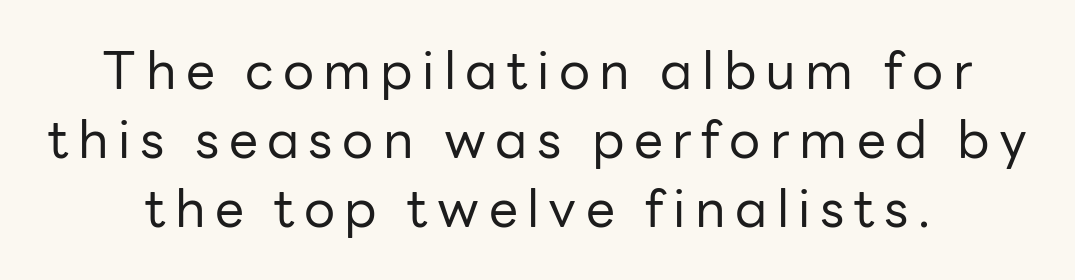
The rendering shows plain stroke endings on the letterforms — a sans-serif design. No word sits above an underline. Is this a fixed-width face? No — the glyphs have proportional, varying widths. The cut favours lightness, reaching ordinary text weight at its darkest.
